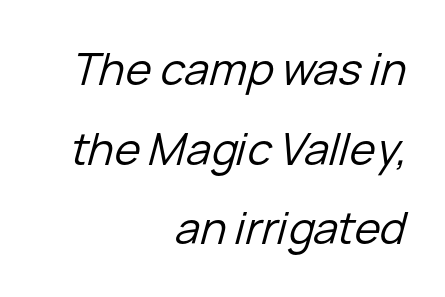
Tracking here is standard; glyphs follow each other at the usual distance. An italicized treatment has been applied to the whole sample. The passage shown is not bold in any degree. The typesetter chose a ragged-left arrangement here. Note the varied advance widths — an 'i' is clearly narrower than an 'm'. Lines of text with bare space underneath.
